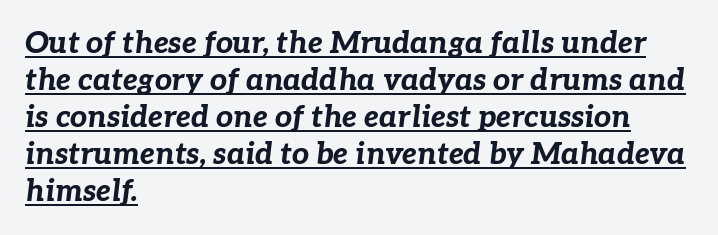
Q: Is the text bold? A: Yes.
Q: Is the text italic (slanted)? A: Yes, it leans right by about 7 degrees.
Q: Is the text underlined? A: Yes.
Q: How is the paragraph aligned? A: Left-aligned.
Q: Is the spacing between letters normal or unusually wide? A: Normal.
Q: Width (condensed, normal, or wide)? A: Normal.
Q: Stroke contrast? A: Low.
Q: x-height? A: Medium.
Q: Monospaced? A: No.
